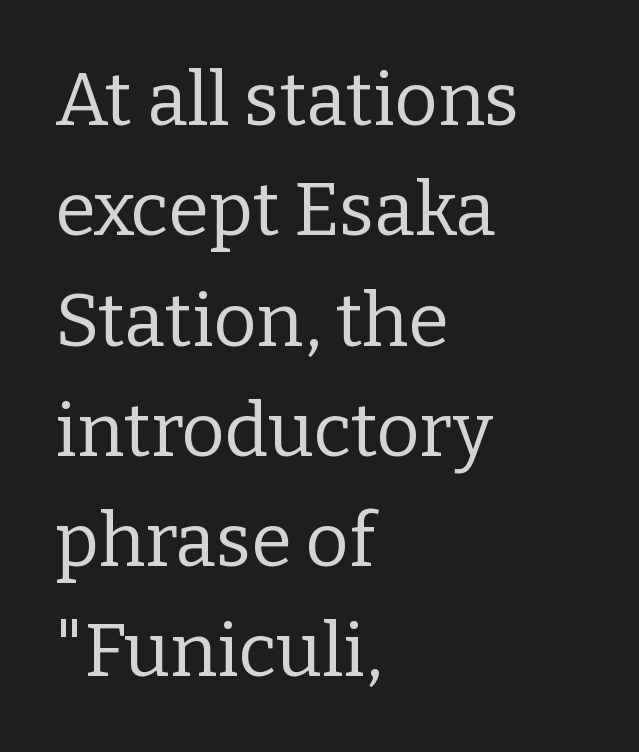
The image shows 74 px regular-weight serif type, upright; set left-aligned, normal line spacing (1.49x), normal letter spacing, not underlined; low stroke contrast and a medium x-height.
